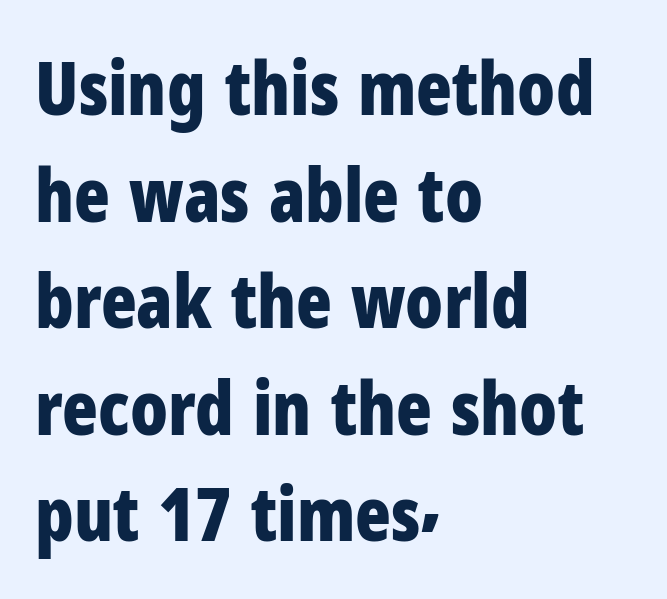
The image shows 74 px bold, condensed sans-serif type, upright; set left-aligned, normal line spacing (1.44x), normal letter spacing, not underlined; low stroke contrast and a medium x-height.
